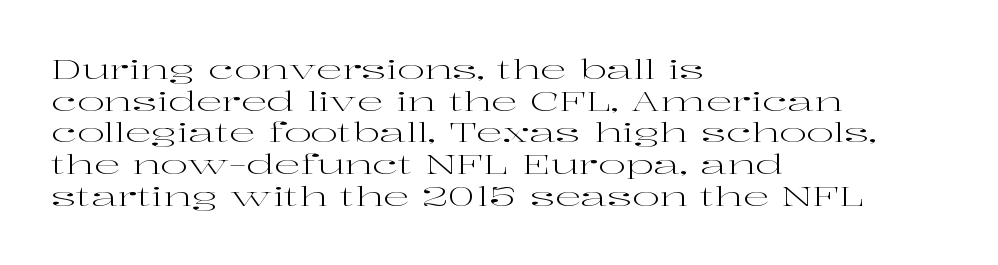
Q: Is the text bold? A: No.
Q: Is the text italic (slanted)? A: No, it is upright.
Q: Is the text underlined? A: No.
Q: How is the paragraph aligned? A: Left-aligned.
Q: Is the spacing between letters normal or unusually wide? A: Normal.
